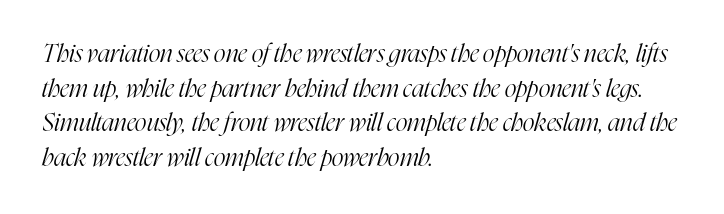
Q: Is the text bold? A: No.
Q: Is the text italic (slanted)? A: Yes, it leans right by about 16 degrees.
Q: Is the text underlined? A: No.
Q: How is the paragraph aligned? A: Left-aligned.
Q: Is the spacing between letters normal or unusually wide? A: Normal.
Q: Is the spacing between lines tight, normal or loose? A: Normal.
